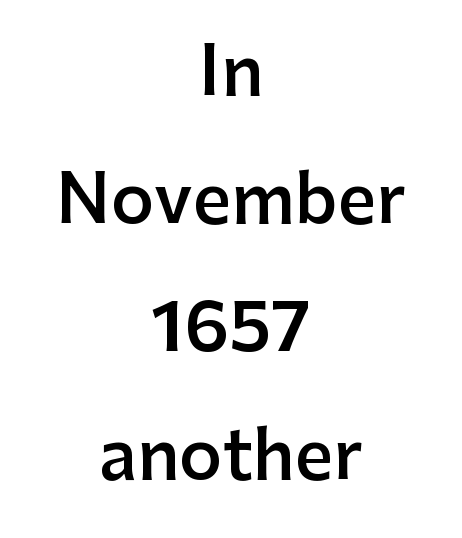
The image shows 67 px semibold sans-serif type, upright; set centered, loose line spacing (1.91x), normal letter spacing, not underlined; low stroke contrast and a medium x-height.
